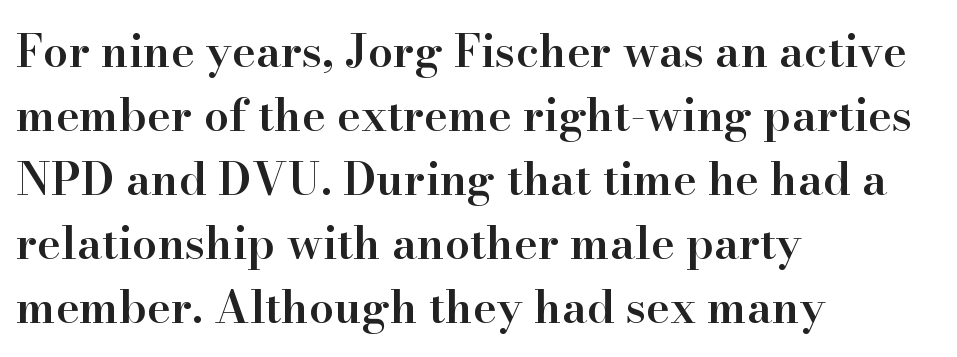
The image shows 45 px semibold serif type, upright; set left-aligned, normal line spacing (1.42x), normal letter spacing, not underlined; high stroke contrast and a small x-height.
